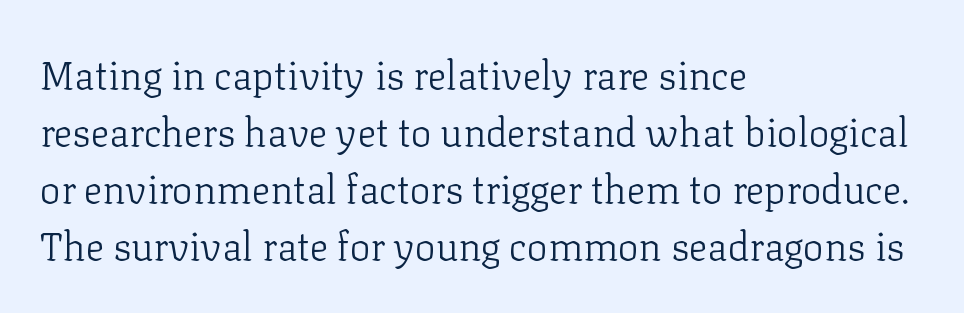
Tracking value appears to be zero — textbook default spacing. The zone under the glyphs is completely vacant. This block has exactly the height ordinary leading produces. This sample is left-justified, so line endings fall wherever the words run out. Spacing verdict: proportional, widths tailored to each character. The lettering holds an erect, upright posture throughout.
